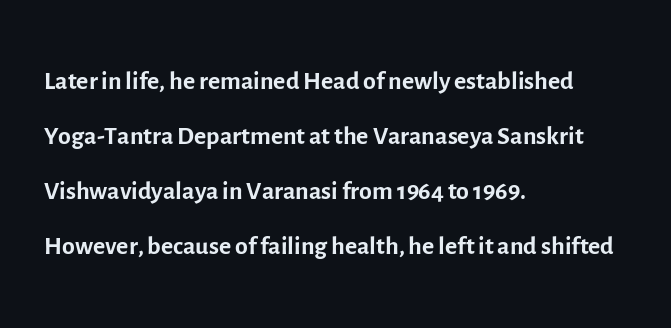
The image shows 37 px regular-weight sans-serif type, upright; set left-aligned, normal line spacing (1.49x), normal letter spacing, not underlined; a medium x-height.
